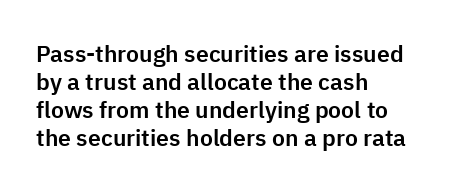
Q: Is the text italic (slanted)? A: No, it is upright.
Q: Is the text underlined? A: No.
Q: How is the paragraph aligned? A: Left-aligned.
Q: Is the spacing between letters normal or unusually wide? A: Normal.
